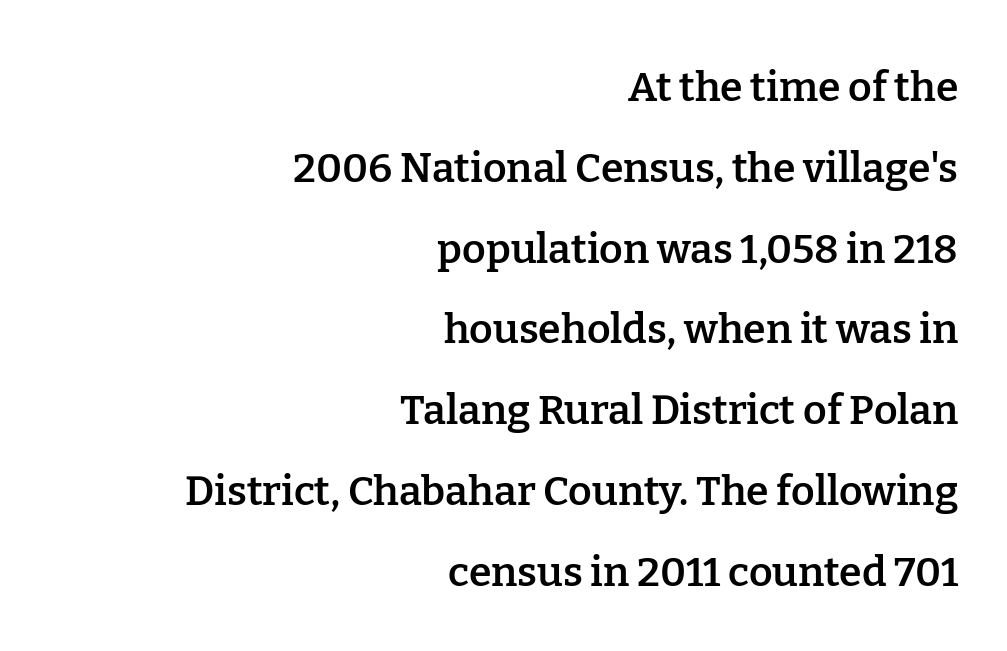
This sample is right-justified, so line beginnings fall wherever the words allow. The type sits square on the baseline with zero lean. Check the space under the baseline: it is left empty. Varying glyph widths throughout — classic text-font behaviour. Slightly chunky letters — semibold, I'd say, not full bold.
